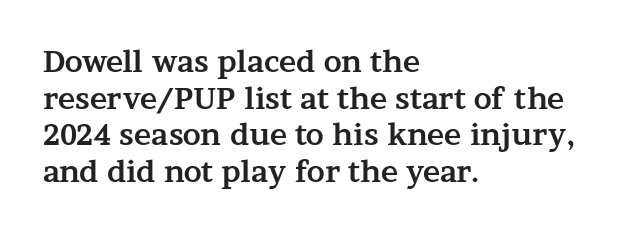
The image shows 29 px bold, wide serif type, upright; set left-aligned, normal line spacing (1.26x), normal letter spacing, not underlined; medium stroke contrast and a medium x-height.
